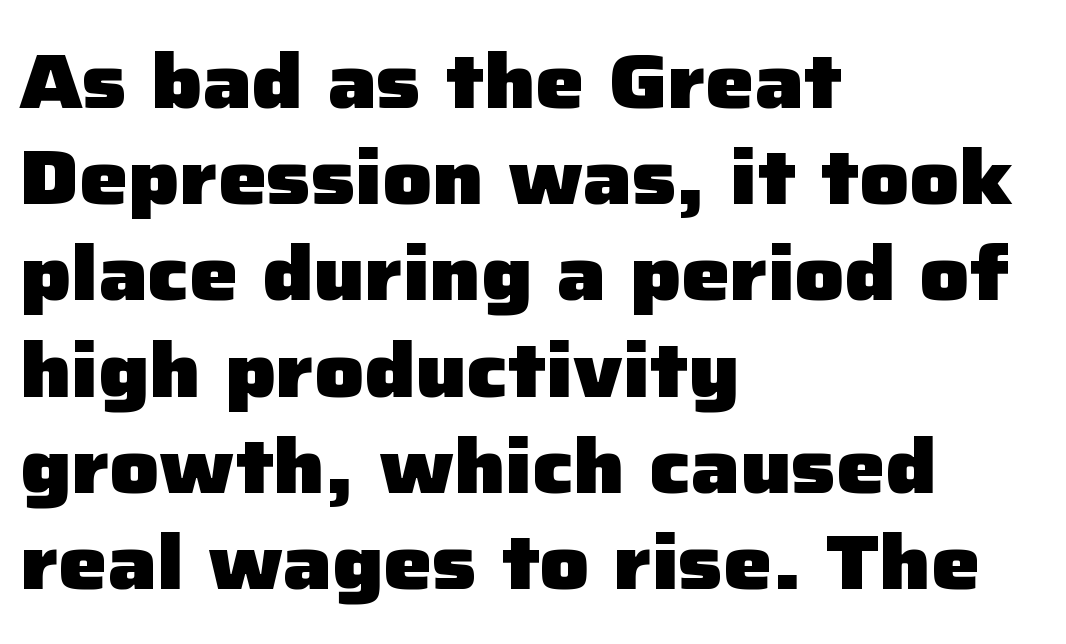
The sample has been set heavy, in full bold. Spacing between characters is what you'd get straight out of the box. Honestly, the row spacing looks completely unremarkable. Reading down the block, your eye returns to a fixed left position each line. Spacing verdict: proportional, widths tailored to each character.
